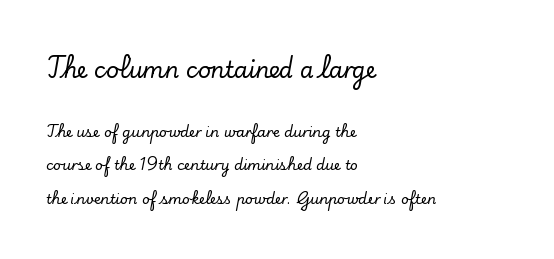
Q: Is the text italic (slanted)? A: Yes.
Q: Is the text underlined? A: No.
Q: How is the paragraph aligned? A: Left-aligned.
Q: Is the spacing between letters normal or unusually wide? A: Normal.
Q: Is the spacing between lines tight, normal or loose? A: Loose.
Q: Which block of text is set in a larger size, the first (top) or the second (bottom)? A: The first (top) one.
